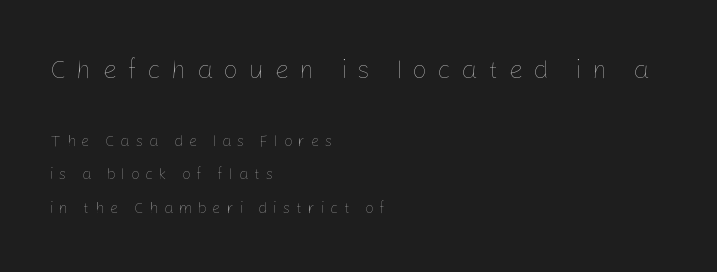
The image shows 26 px text type, upright; set left-aligned, loose line spacing (2.23x), unusually wide letter spacing (+0.39 em), not underlined; the first (top) block is 1.73x larger.
